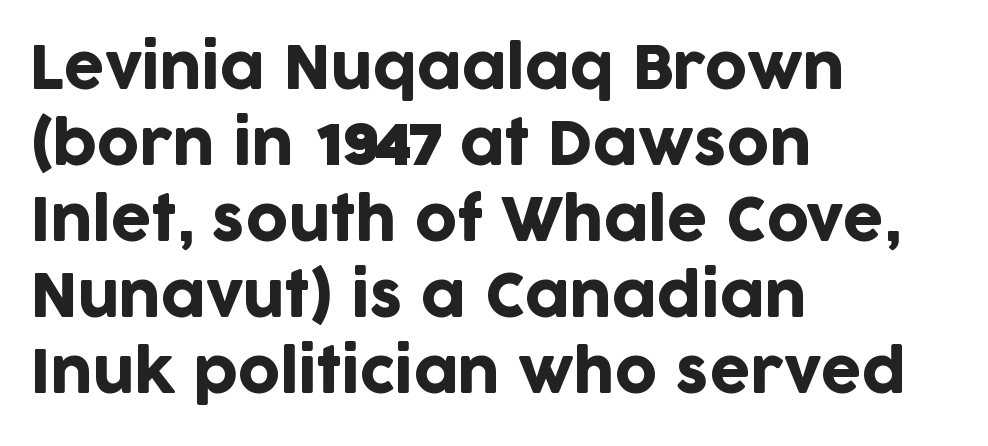
{"serif": "no", "italic": "no", "width": "normal", "stroke_contrast": "low", "x_height": "large", "monospaced": "no", "underline": "no", "align": "left", "line_spacing": "normal", "line_spacing_ratio": 1.31, "letter_spacing": "normal", "letter_spacing_em": 0.0, "glyph_px": 58}
